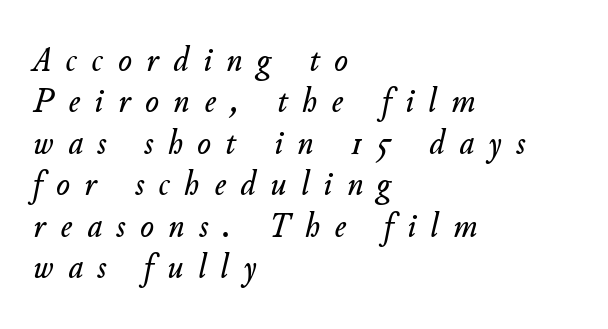
Q: Is the text italic (slanted)? A: Yes, it leans right by about 11 degrees.
Q: Is the text underlined? A: No.
Q: How is the paragraph aligned? A: Left-aligned.
Q: Is the spacing between letters normal or unusually wide? A: Unusually wide.
Q: Is the spacing between lines tight, normal or loose? A: Tight.
Q: Width (condensed, normal, or wide)? A: Normal.
Q: Stroke contrast? A: Low.
Q: x-height? A: Small.
Q: Monospaced? A: No.
